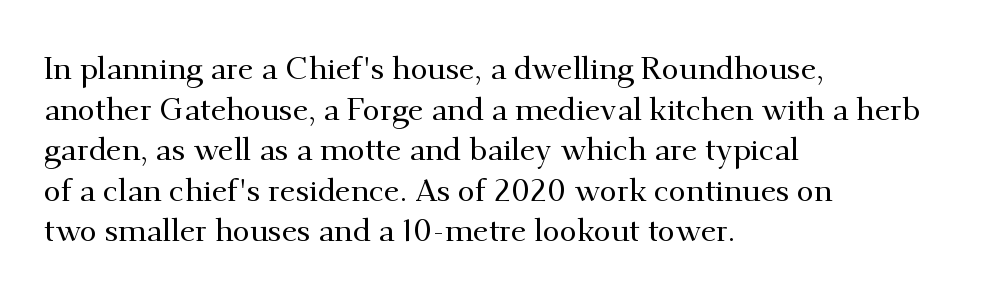
{"serif": "yes", "italic": "no", "width": "normal", "stroke_contrast": "medium", "x_height": "small", "monospaced": "no", "underline": "no", "align": "left", "line_spacing": "normal", "line_spacing_ratio": 1.31, "letter_spacing": "normal", "letter_spacing_em": 0.0, "glyph_px": 31}
